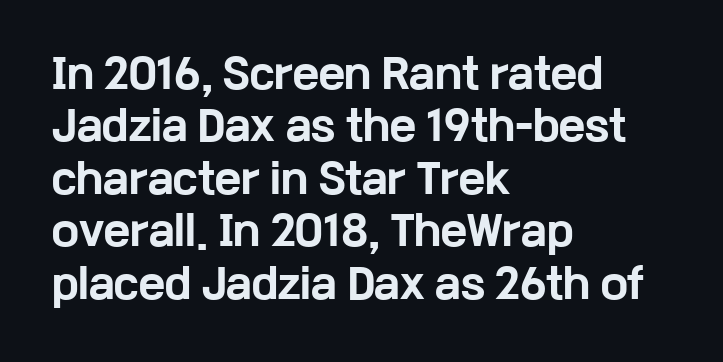
{"serif": "no", "italic": "no", "bold": "yes", "weight": "bold", "width": "wide", "stroke_contrast": "low", "x_height": "medium", "monospaced": "no", "underline": "no", "align": "left", "line_spacing": "normal", "line_spacing_ratio": 1.31, "letter_spacing": "normal", "letter_spacing_em": 0.0, "glyph_px": 40}
